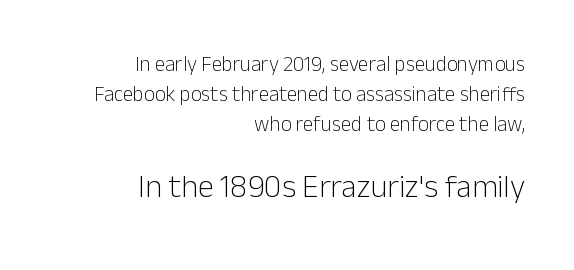
{"serif": "no", "italic": "no", "bold": "no", "weight": "light", "width": "normal", "stroke_contrast": "low", "x_height": "medium", "monospaced": "no", "underline": "no", "align": "right", "line_spacing": "normal", "line_spacing_ratio": 1.42, "letter_spacing": "normal", "letter_spacing_em": 0.0, "larger_block": "second", "size_ratio": 1.52, "glyph_px": 32}
